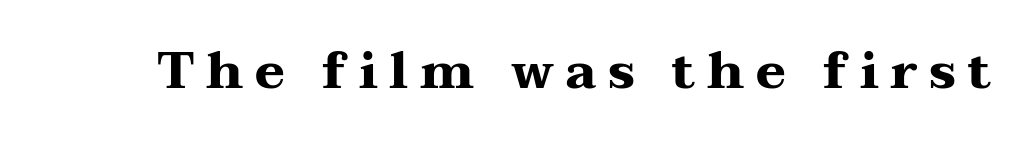
{"serif": "yes", "italic": "no", "bold": "yes", "weight": "heavy", "width": "wide", "stroke_contrast": "medium", "x_height": "medium", "monospaced": "no", "underline": "no", "letter_spacing": "wide", "letter_spacing_em": 0.23, "glyph_px": 51}
